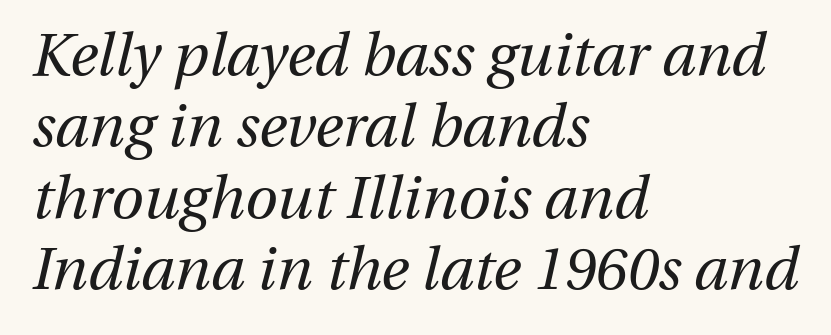
The image shows 59 px regular-weight type, italic (leaning right); set left-aligned, line spacing 1.21x, normal letter spacing, not underlined; medium stroke contrast and a medium x-height.
